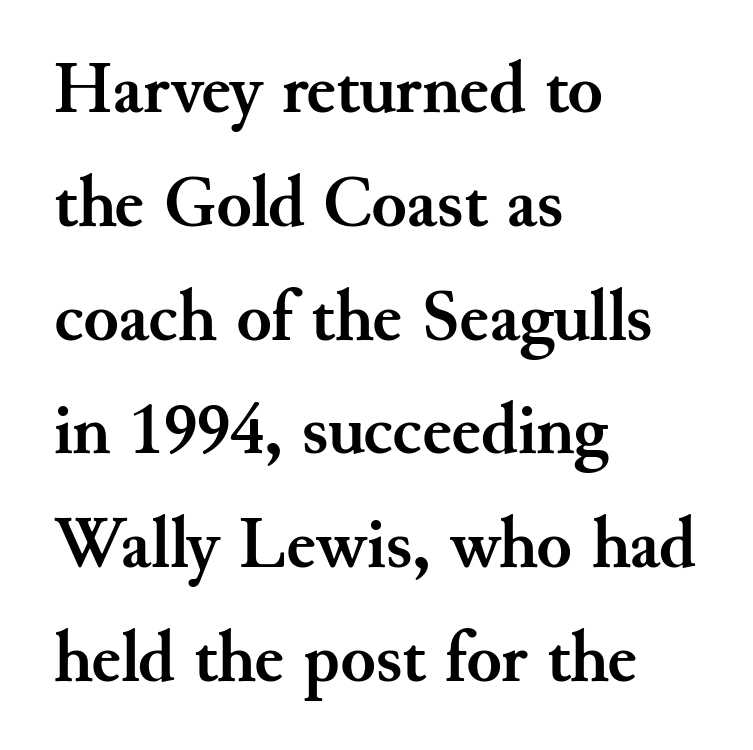
{"serif": "yes", "italic": "no", "bold": "yes", "weight": "semibold", "width": "normal", "stroke_contrast": "medium", "x_height": "small", "monospaced": "no", "underline": "no", "align": "left", "line_spacing": "normal", "line_spacing_ratio": 1.58, "letter_spacing": "normal", "letter_spacing_em": 0.0, "glyph_px": 72}
